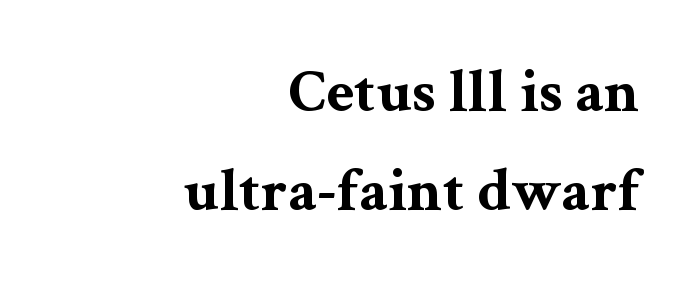
Students, observe: this is what conventionally led text looks like. The paragraph has a hard right edge and a soft left edge. Rule under the text: the space is simply empty. Notice how thick the strokes are: this is what a full bold looks like. The face used here is rendered with its standard letterfit.
